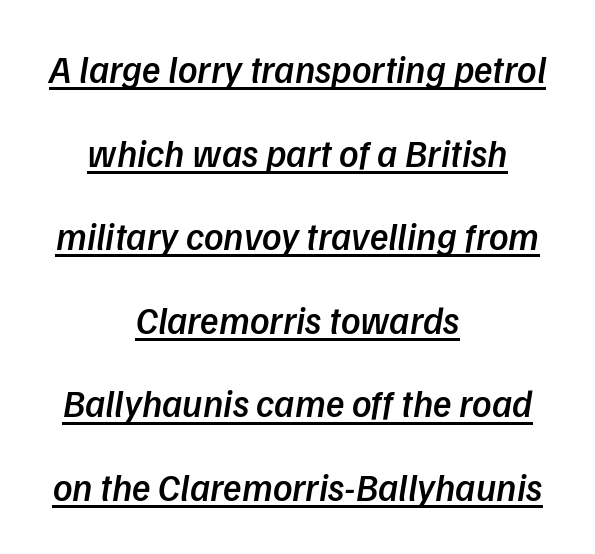
Q: Is the text bold? A: Semi-bold.
Q: Is the text italic (slanted)? A: Yes, it leans right by about 9 degrees.
Q: Is the text underlined? A: Yes.
Q: How is the paragraph aligned? A: Centered.
Q: Is the spacing between letters normal or unusually wide? A: Normal.
Q: Is the spacing between lines tight, normal or loose? A: Loose.
Q: Width (condensed, normal, or wide)? A: Normal.
Q: Stroke contrast? A: Low.
Q: x-height? A: Medium.
Q: Monospaced? A: No.
